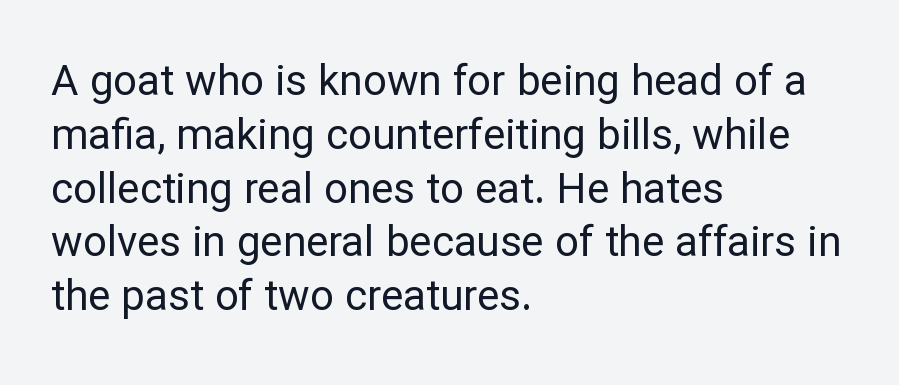
Q: Is the text bold? A: No.
Q: Is the text italic (slanted)? A: No, it is upright.
Q: Is the typeface a serif or a sans-serif typeface? A: Sans-serif.
Q: Is the text underlined? A: No.
Q: How is the paragraph aligned? A: Left-aligned.
Q: Is the spacing between letters normal or unusually wide? A: Normal.
Q: Is the spacing between lines tight, normal or loose? A: Normal.
Q: Width (condensed, normal, or wide)? A: Normal.
Q: Stroke contrast? A: Low.
Q: x-height? A: Medium.
Q: Monospaced? A: No.
